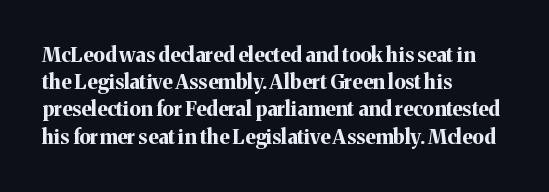
{"italic": "no", "bold": "yes", "underline": "no", "align": "left", "line_spacing": "normal", "line_spacing_ratio": 1.36, "letter_spacing": "normal", "letter_spacing_em": 0.0, "glyph_px": 20}
